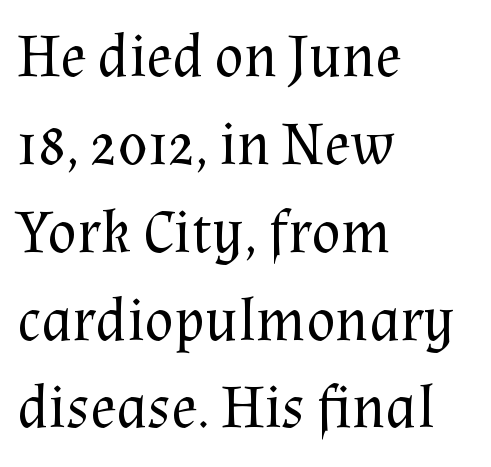
The image shows 61 px regular-weight type, upright; set left-aligned, normal line spacing (1.44x), normal letter spacing, not underlined; medium stroke contrast and a medium x-height.
